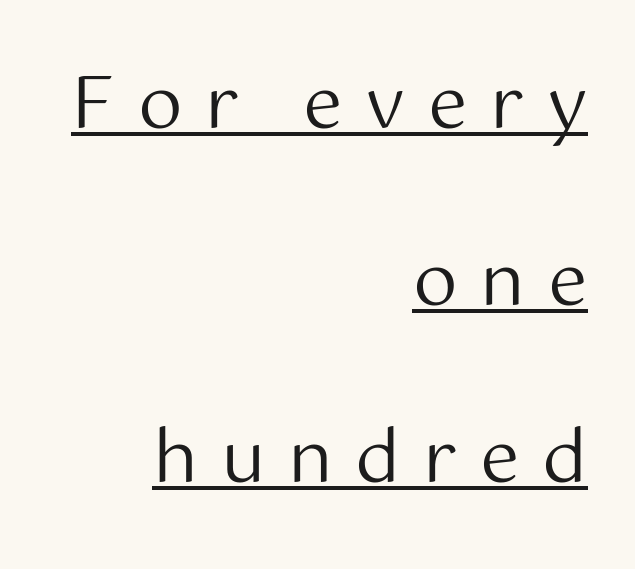
The image shows 71 px regular-weight sans-serif type, upright; set right-aligned, loose line spacing (2.49x), unusually wide letter spacing (+0.32 em), underlined; medium stroke contrast and a medium x-height.
